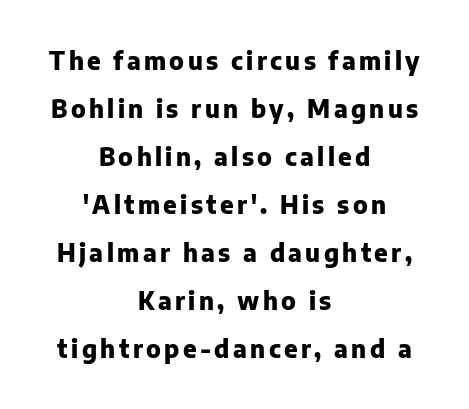
Q: Is the text bold? A: Yes.
Q: Is the text italic (slanted)? A: No, it is upright.
Q: Is the text underlined? A: No.
Q: How is the paragraph aligned? A: Centered.
Q: Is the spacing between lines tight, normal or loose? A: Loose.
